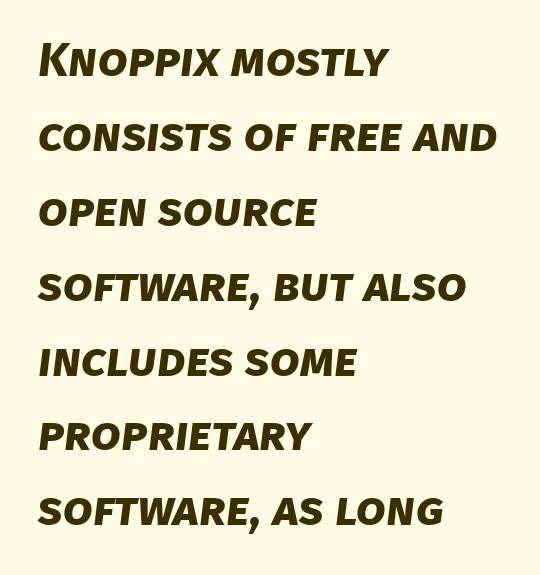
Q: Is the text bold? A: Yes.
Q: Is the typeface a serif or a sans-serif typeface? A: Sans-serif.
Q: Is the text underlined? A: No.
Q: How is the paragraph aligned? A: Left-aligned.
Q: Is the spacing between letters normal or unusually wide? A: Normal.
Q: Is the spacing between lines tight, normal or loose? A: Normal.
Q: Width (condensed, normal, or wide)? A: Normal.
Q: Stroke contrast? A: Low.
Q: x-height? A: Large.
Q: Monospaced? A: No.
